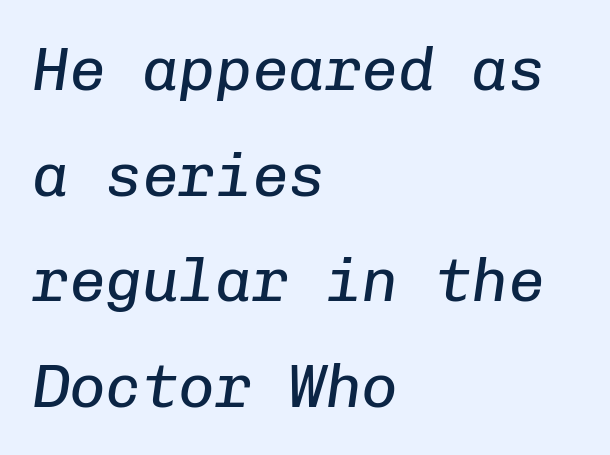
{"italic": "yes", "lean": "right", "slant_degrees": 8, "bold": "no", "weight": "regular", "width": "normal", "stroke_contrast": "low", "x_height": "medium", "monospaced": "yes", "underline": "no", "align": "left", "line_spacing_ratio": 1.73, "letter_spacing": "normal", "letter_spacing_em": 0.0, "glyph_px": 61}
